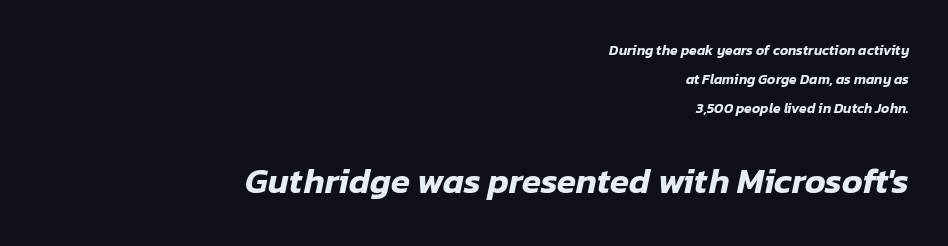
The image shows 35 px text type, italic (leaning right); set right-aligned, loose line spacing (2.07x), normal letter spacing, not underlined; the second (bottom) block is 2.5x larger; low stroke contrast and a medium x-height.
